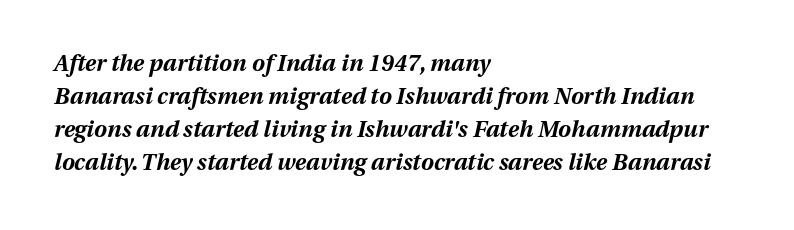
Bare-footed words on every line. One glance says typical: line gaps are just what's usual. Typographic density is high because the face is bold. Horizontal alignment here is leftward, the default for most running prose.
